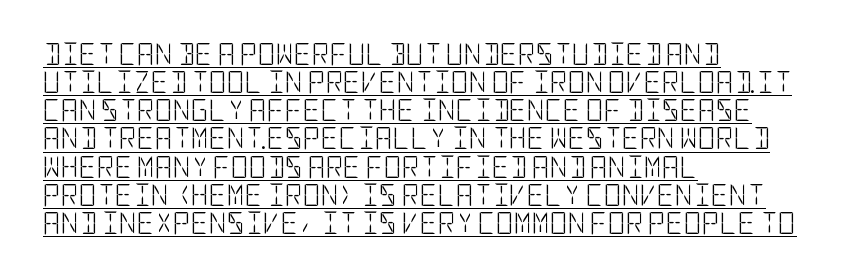
Weight class: somewhere from thin through regular. Horizontal bands of white between lines are of average thickness. Nope, not italic — everything's standing straight. Glance below the letters and you will spot a drawn line. Observe the ordinary spacing: letters are neighbours, not strangers. Is the block centered? No — it sits flush against the left margin.
